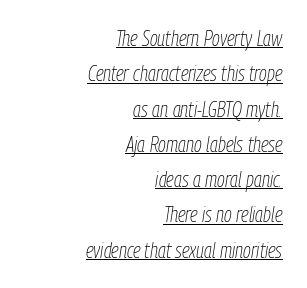
Q: Is the text bold? A: No.
Q: Is the text italic (slanted)? A: Yes, it leans right by about 9 degrees.
Q: Is the text underlined? A: Yes.
Q: How is the paragraph aligned? A: Right-aligned.
Q: Is the spacing between letters normal or unusually wide? A: Normal.
Q: Is the spacing between lines tight, normal or loose? A: Normal.
